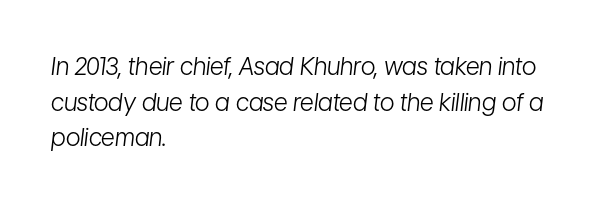
Decoration check: the copy has no underline. Nothing heavy about these letters — not bold at all. The paragraph has a hard left edge and a soft right edge. Inter-character spacing is left at the font's built-in metrics. Slant detected: the letters are inclined.
